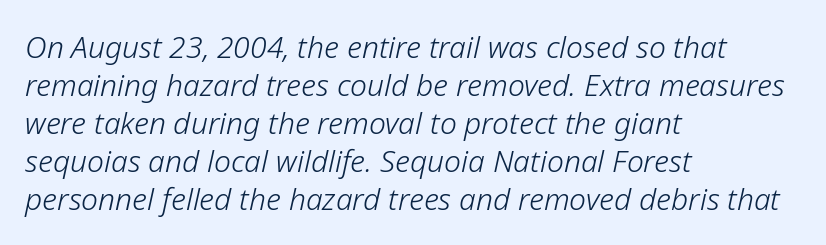
{"italic": "yes", "lean": "right", "slant_degrees": 12, "bold": "no", "weight": "light", "width": "normal", "stroke_contrast": "low", "x_height": "medium", "monospaced": "no", "underline": "no", "align": "left", "line_spacing": "normal", "line_spacing_ratio": 1.27, "letter_spacing": "normal", "letter_spacing_em": 0.0, "glyph_px": 30}
